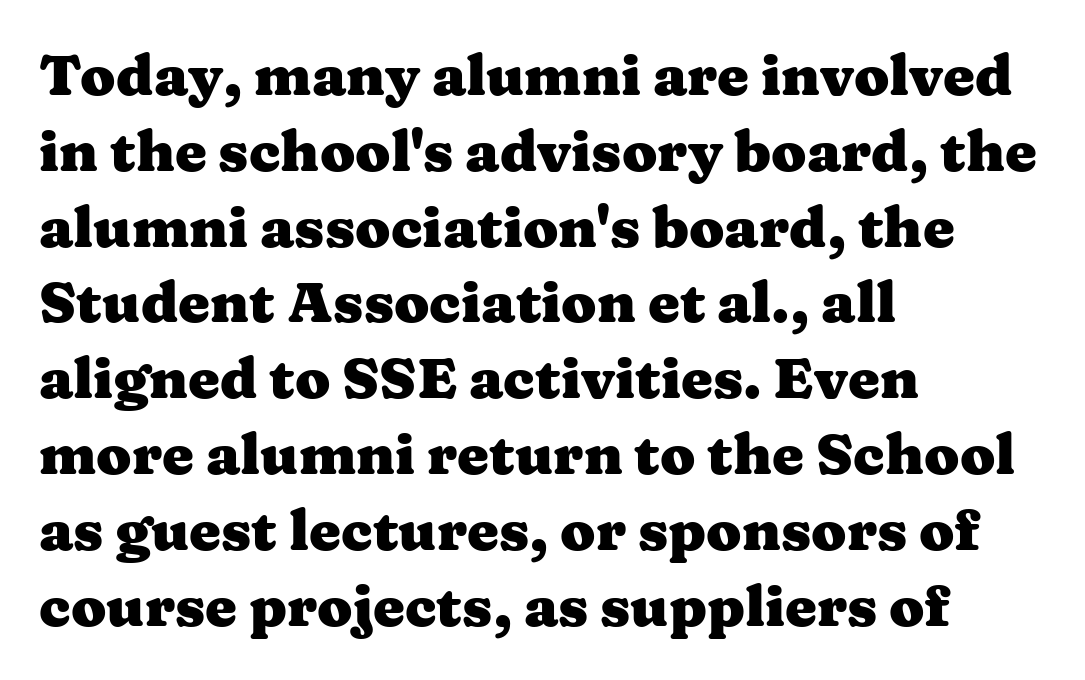
Plenty of ink on the page — the face is bold. The letterforms sit shoulder to shoulder at normal distance. The designer went with a serif here, giving each stem small feet. Spacing verdict: proportional, widths tailored to each character. The lines are quadded left.
